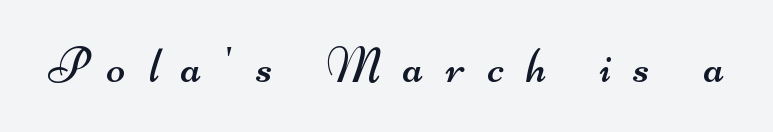
{"serif": "no", "bold": "no", "weight": "regular", "width": "wide", "stroke_contrast": "medium", "x_height": "small", "monospaced": "no", "underline": "no", "letter_spacing": "wide", "letter_spacing_em": 0.45, "glyph_px": 50}
